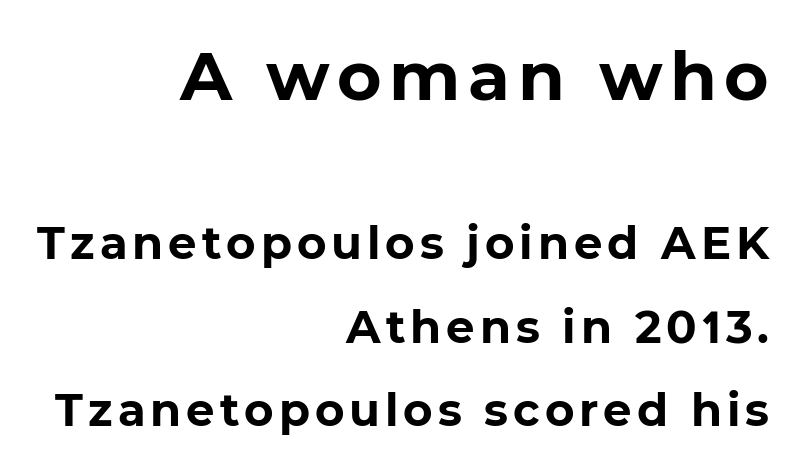
Note: larger setting up top, smaller setting below. This sample has the flowing, uneven cadence of proportional lettering. This rendering features lettering with no underline. The sample has been set heavy, in full bold. The font family rendered here belongs to the sans-serif group. Short and long lines alike share a common ending point at right.
